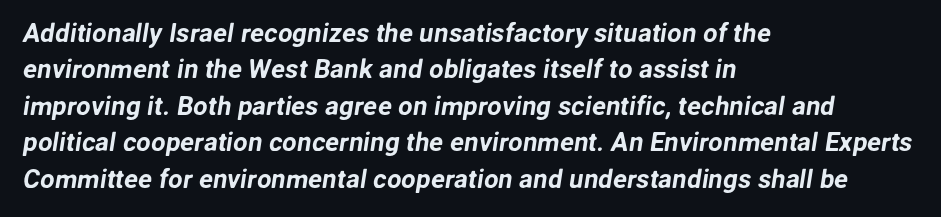
Descenders are the only things crossing below the line. The space between consecutive lines is moderate. Reading down the block, your eye returns to a fixed left position each line. Look at the tracking — it's just the regular setting, nothing added.
